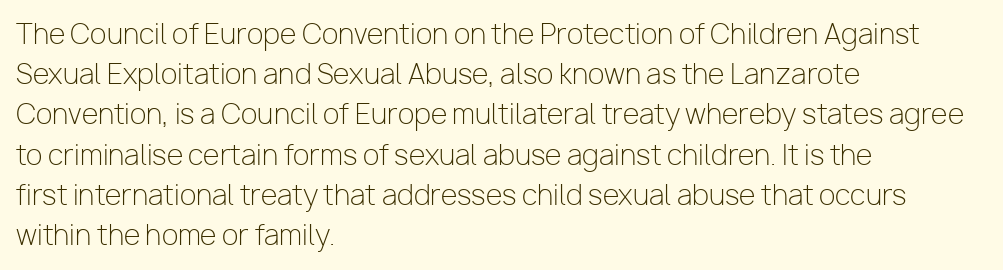
{"italic": "no", "bold": "no", "underline": "no", "align": "left", "line_spacing": "normal", "line_spacing_ratio": 1.49, "letter_spacing": "normal", "letter_spacing_em": 0.0, "glyph_px": 27}
